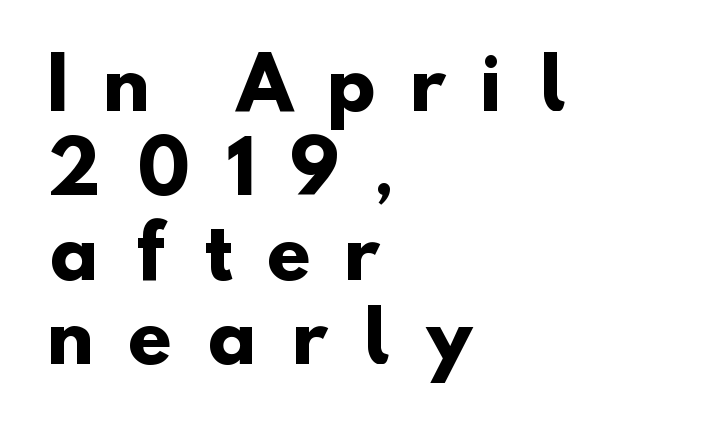
Q: Is the text bold? A: Yes.
Q: Is the typeface a serif or a sans-serif typeface? A: Sans-serif.
Q: Is the text underlined? A: No.
Q: How is the paragraph aligned? A: Left-aligned.
Q: Is the spacing between letters normal or unusually wide? A: Unusually wide.
Q: Width (condensed, normal, or wide)? A: Normal.
Q: Stroke contrast? A: Low.
Q: x-height? A: Small.
Q: Monospaced? A: No.
